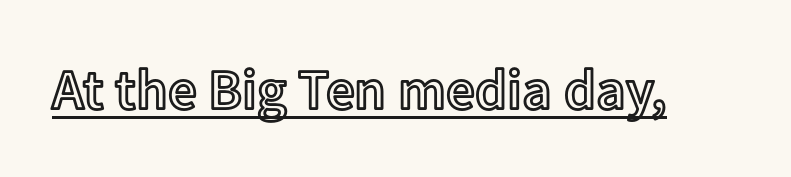
The image shows 57 px text type, upright; set normal letter spacing, underlined; a medium x-height.
